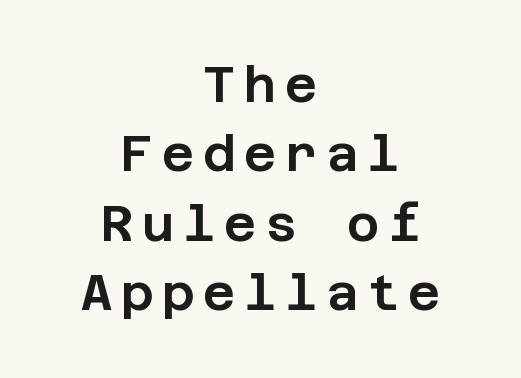
These lines sit exactly where default settings would place them. A typesetter would label this face a sans. Designer's note — italics off, roman on. The zone under the glyphs is completely vacant.
